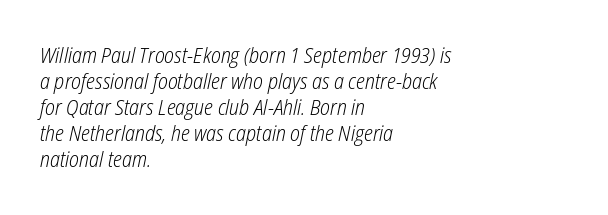
The image shows 21 px text type, italic (leaning right); set left-aligned, line spacing 1.24x, normal letter spacing, not underlined.
